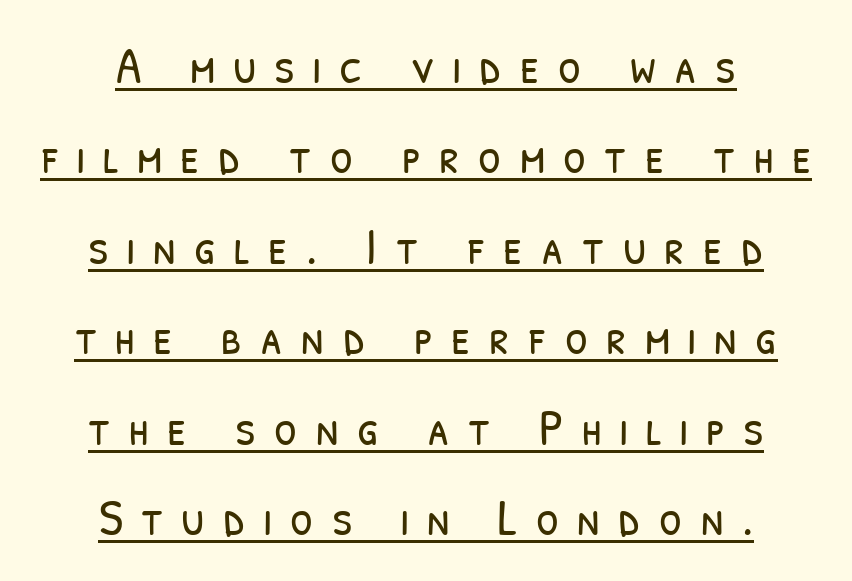
The image shows 52 px light, condensed sans-serif type; set centered, line spacing 1.74x, unusually wide letter spacing (+0.35 em), underlined; low stroke contrast and a medium x-height.
